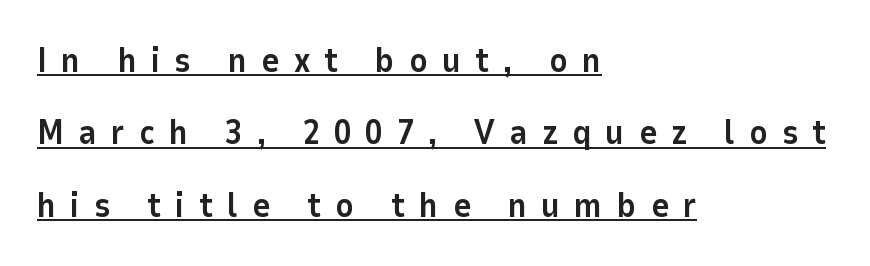
{"serif": "no", "italic": "no", "bold": "yes", "weight": "bold", "width": "normal", "stroke_contrast": "low", "x_height": "medium", "monospaced": "no", "underline": "yes", "align": "left", "line_spacing": "loose", "line_spacing_ratio": 2.13, "letter_spacing": "wide", "letter_spacing_em": 0.42, "glyph_px": 34}
